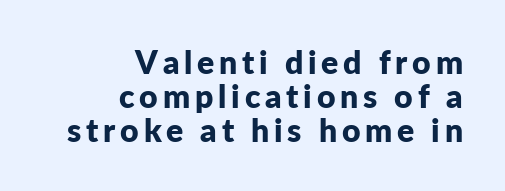
{"serif": "no", "italic": "no", "bold": "yes", "weight": "bold", "width": "normal", "stroke_contrast": "low", "x_height": "medium", "monospaced": "no", "underline": "no", "align": "right", "line_spacing": "tight", "line_spacing_ratio": 1.06, "glyph_px": 32}
